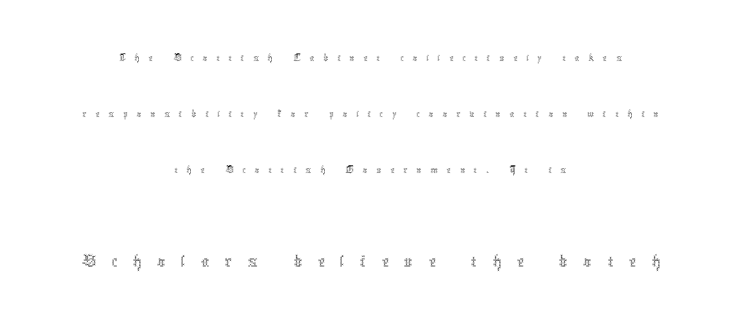
The letters are spread apart with noticeably loose tracking. Here the second block reads like a headline and the first like body copy. Reading down the column, the eye jumps a long way to each next line. In CSS terms this would be text-align: center.
